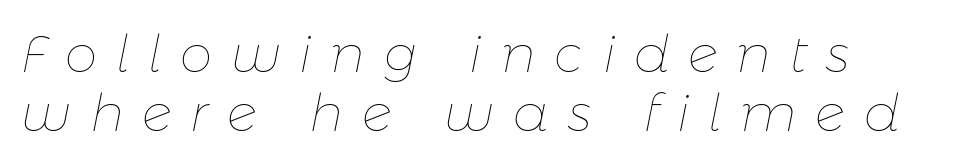
Q: Is the text bold? A: No.
Q: Is the text italic (slanted)? A: Yes, it leans right by about 11 degrees.
Q: Is the text underlined? A: No.
Q: How is the paragraph aligned? A: Left-aligned.
Q: Is the spacing between letters normal or unusually wide? A: Unusually wide.
Q: Is the spacing between lines tight, normal or loose? A: Tight.
Q: Width (condensed, normal, or wide)? A: Normal.
Q: Stroke contrast? A: Low.
Q: x-height? A: Medium.
Q: Monospaced? A: No.
